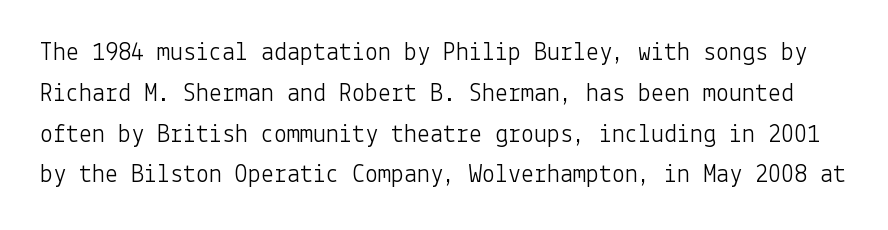
{"italic": "no", "bold": "no", "underline": "no", "line_spacing": "normal", "line_spacing_ratio": 1.57, "letter_spacing": "normal", "letter_spacing_em": 0.0, "glyph_px": 26}
